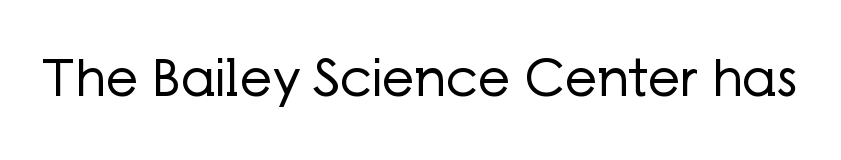
Q: Is the text bold? A: No.
Q: Is the text italic (slanted)? A: No, it is upright.
Q: Is the typeface a serif or a sans-serif typeface? A: Sans-serif.
Q: Is the text underlined? A: No.
Q: Is the spacing between letters normal or unusually wide? A: Normal.
Q: Width (condensed, normal, or wide)? A: Normal.
Q: Stroke contrast? A: Low.
Q: x-height? A: Medium.
Q: Monospaced? A: No.
